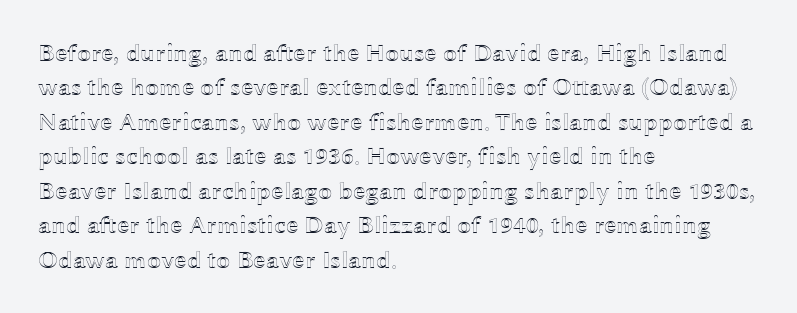
Style check: upright. All the whitespace from short lines collects on the right. Rule under the text: the space is simply empty. Leading matches the norm, producing a regular column.
